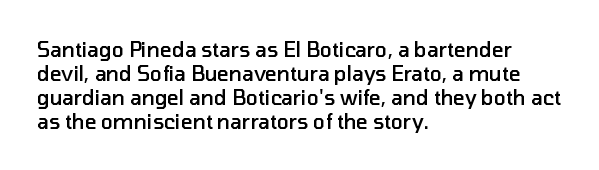
The setting favours the left margin, as ordinary paragraphs usually do. The typesetting leans somewhat heavy: a semibold. Characters remain perfectly vertical along every line. Look at the tracking — it's just the regular setting, nothing added. Beneath every word, the page is bare.
